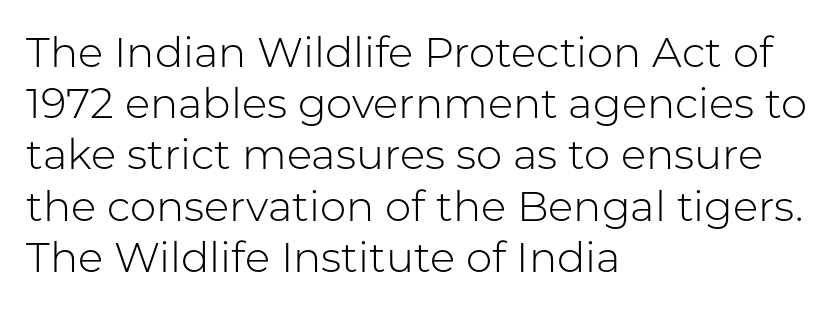
Rule under the text: the space is simply empty. This sample has the flowing, uneven cadence of proportional lettering. Teacher's note: observe the even left margin — that is flush-left alignment. Upright lettering throughout. What kind of face is this? One without serifs — a sans.
